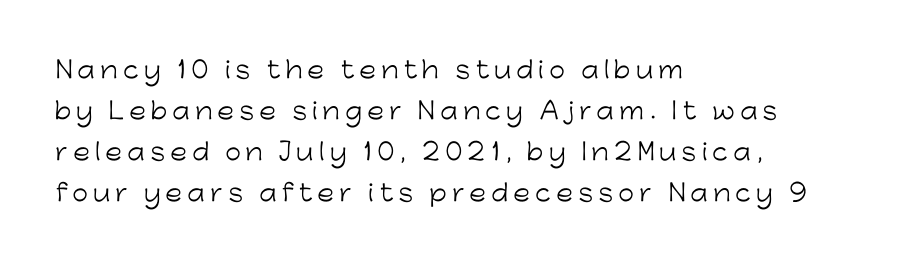
The image shows 23 px text type, upright; set left-aligned, line spacing 1.78x, unusually wide letter spacing (+0.22 em), not underlined.
